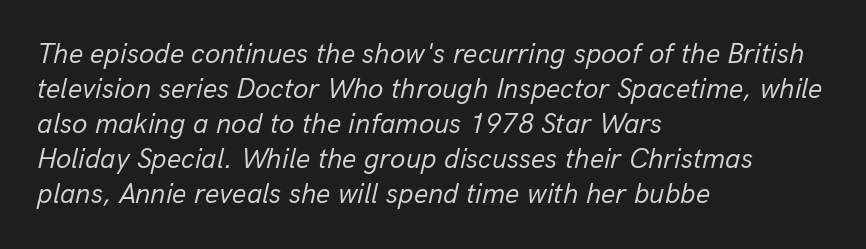
Notice how the passage keeps a crisp vertical edge on the left only. The space directly below the letters is spotless. The vertical gap from one line to the next is medium. The weight tops out at a normal text grade. You could call the tracking neutral — neither tight nor loose.
